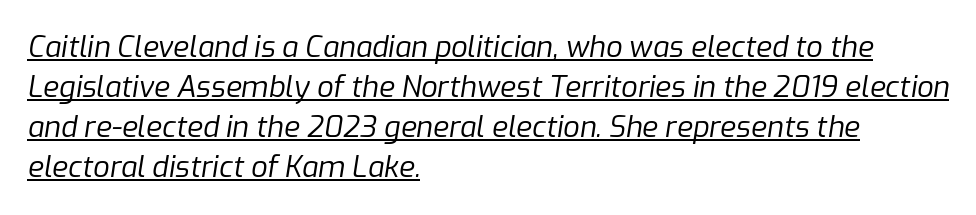
Does extra space separate the letters? No, they use regular spacing. Looks like regular typesetting: each glyph gets only the width it needs. The passage shown stacks its lines at a standard gap. The strokes carry an ordinary text weight at most. A typographer would call this underscored text. Slant detected: the letters are inclined.
